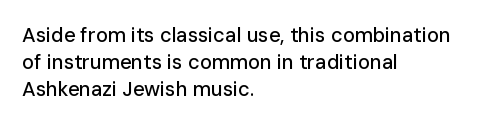
The vertical gap from one line to the next is medium. The letters sit at their default tracking, neither squeezed nor spread. A student would call this left alignment; a typographer would say flush left, rag right. Does the lettering tilt? It doesn't — this is upright.
